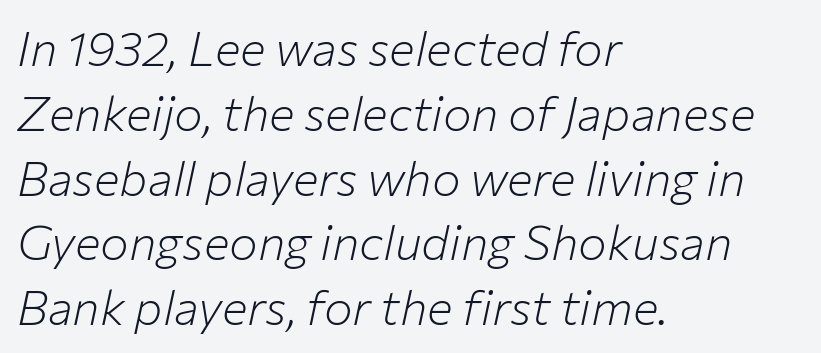
The image shows 48 px light type, italic (leaning right); set left-aligned, normal line spacing (1.35x), normal letter spacing, not underlined; low stroke contrast and a medium x-height.
